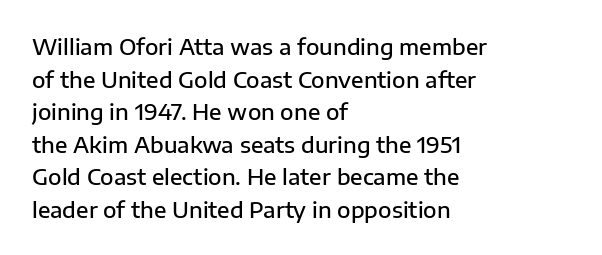
{"italic": "no", "bold": "semi", "underline": "no", "align": "left", "line_spacing": "normal", "line_spacing_ratio": 1.48, "letter_spacing": "normal", "letter_spacing_em": 0.0, "glyph_px": 22}
